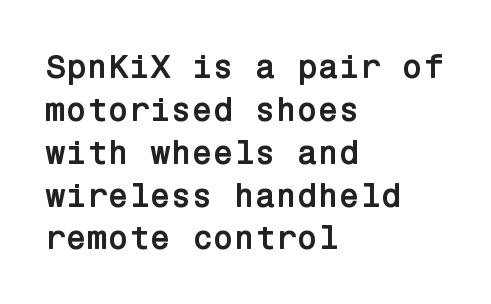
Plain, unruled lines of type. The characters display no serif detailing; their extremities are plain. Here the glyphs are tracked normally, forming tight word shapes. Line spacing here is normal.
